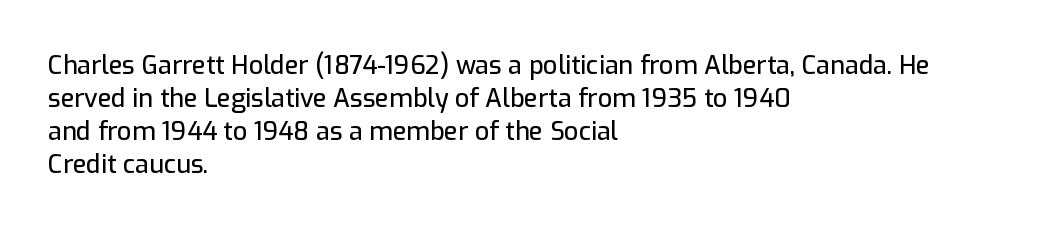
{"italic": "no", "underline": "no", "align": "left", "line_spacing": "normal", "line_spacing_ratio": 1.32, "letter_spacing": "normal", "letter_spacing_em": 0.0, "glyph_px": 25}
